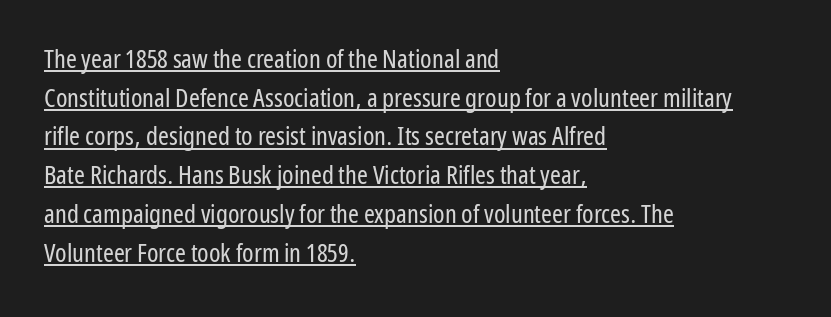
The image shows 26 px text type, upright; set left-aligned, normal line spacing (1.49x), normal letter spacing, underlined.
